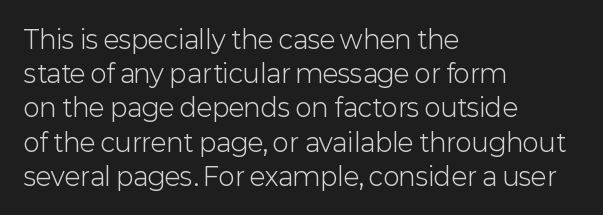
{"italic": "no", "bold": "no", "underline": "no", "align": "left", "line_spacing": "normal", "line_spacing_ratio": 1.37, "letter_spacing": "normal", "letter_spacing_em": 0.0, "glyph_px": 25}
